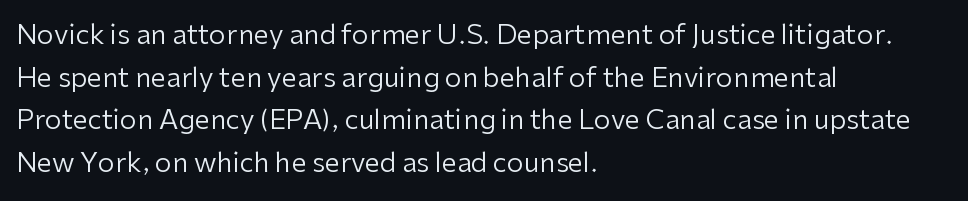
{"italic": "no", "bold": "no", "underline": "no", "align": "left", "line_spacing": "normal", "line_spacing_ratio": 1.58, "letter_spacing": "normal", "letter_spacing_em": 0.0, "glyph_px": 27}
